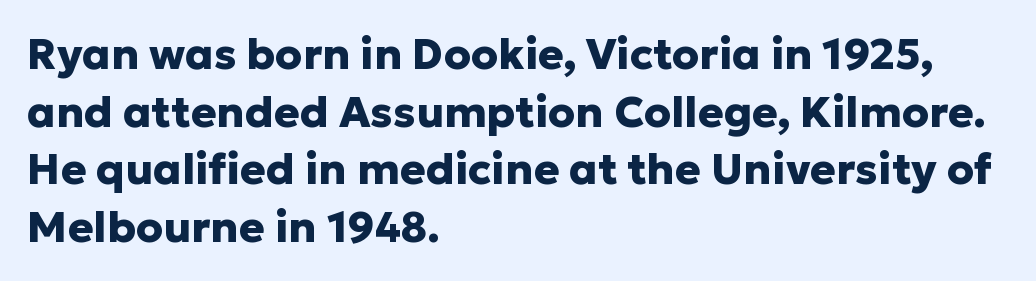
Q: Is the text bold? A: Yes.
Q: Is the text italic (slanted)? A: No, it is upright.
Q: Is the typeface a serif or a sans-serif typeface? A: Sans-serif.
Q: Is the text underlined? A: No.
Q: How is the paragraph aligned? A: Left-aligned.
Q: Is the spacing between letters normal or unusually wide? A: Normal.
Q: Is the spacing between lines tight, normal or loose? A: Normal.
Q: Width (condensed, normal, or wide)? A: Normal.
Q: Stroke contrast? A: Low.
Q: x-height? A: Medium.
Q: Monospaced? A: No.
